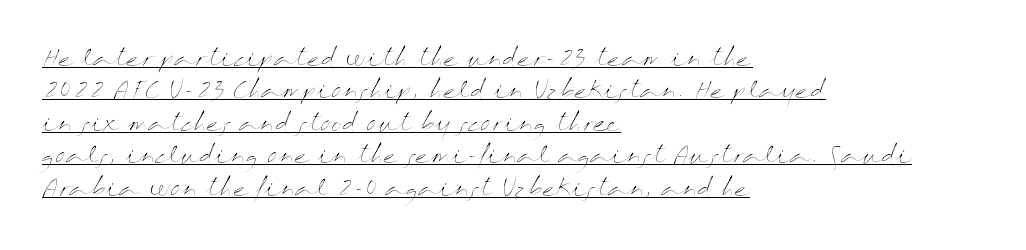
Q: Is the text bold? A: No.
Q: Is the text italic (slanted)? A: Yes.
Q: Is the text underlined? A: Yes.
Q: How is the paragraph aligned? A: Left-aligned.
Q: Is the spacing between letters normal or unusually wide? A: Normal.
Q: Is the spacing between lines tight, normal or loose? A: Normal.
